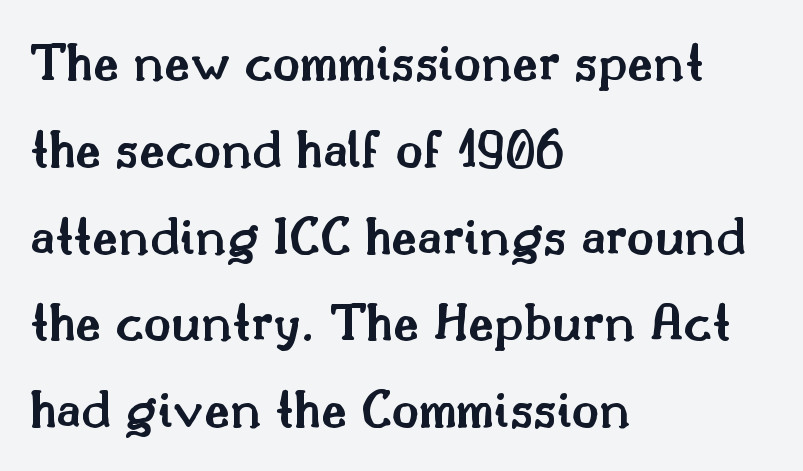
{"serif": "yes", "italic": "no", "bold": "semi", "weight": "semibold", "width": "normal", "stroke_contrast": "medium", "x_height": "small", "monospaced": "no", "underline": "no", "align": "left", "line_spacing": "normal", "line_spacing_ratio": 1.55, "letter_spacing": "normal", "letter_spacing_em": 0.0, "glyph_px": 56}
